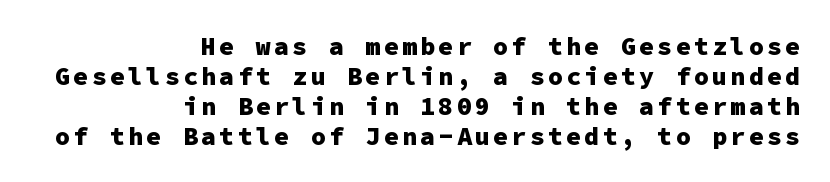
These lines are set flush right with a ragged left edge. Rule under the text: the space is simply empty. The characters look thick and weighty, a clear bold. A typesetter would mark this as roman, not italic.
